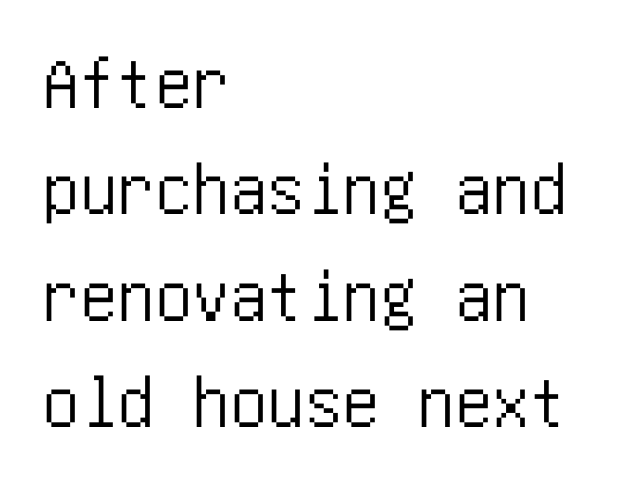
{"serif": "no", "italic": "no", "width": "condensed", "stroke_contrast": "low", "x_height": "large", "underline": "no", "align": "left", "line_spacing": "normal", "line_spacing_ratio": 1.42, "letter_spacing": "normal", "letter_spacing_em": 0.0, "glyph_px": 75}
